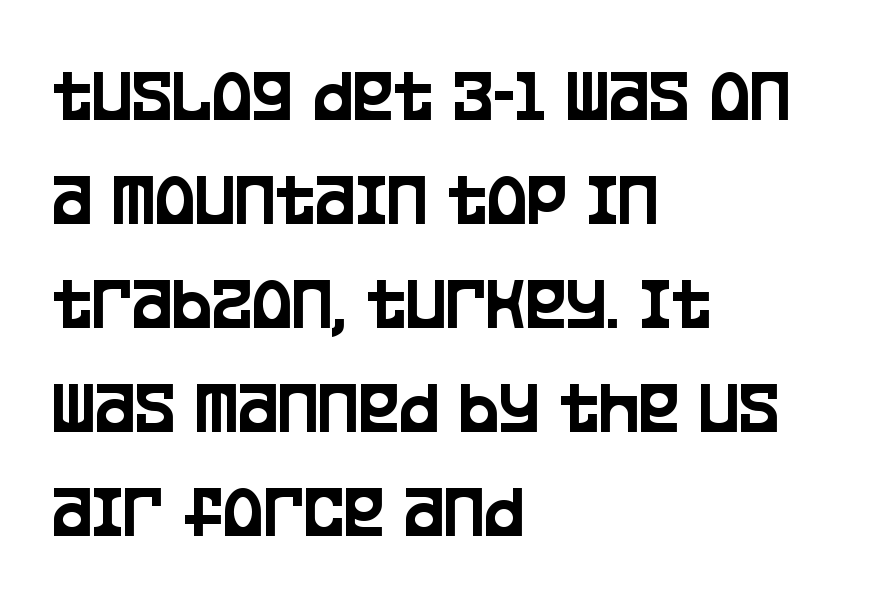
{"serif": "no", "italic": "no", "width": "condensed", "stroke_contrast": "low", "x_height": "large", "monospaced": "no", "underline": "no", "align": "left", "line_spacing": "normal", "line_spacing_ratio": 1.37, "letter_spacing": "normal", "letter_spacing_em": 0.0, "glyph_px": 76}
